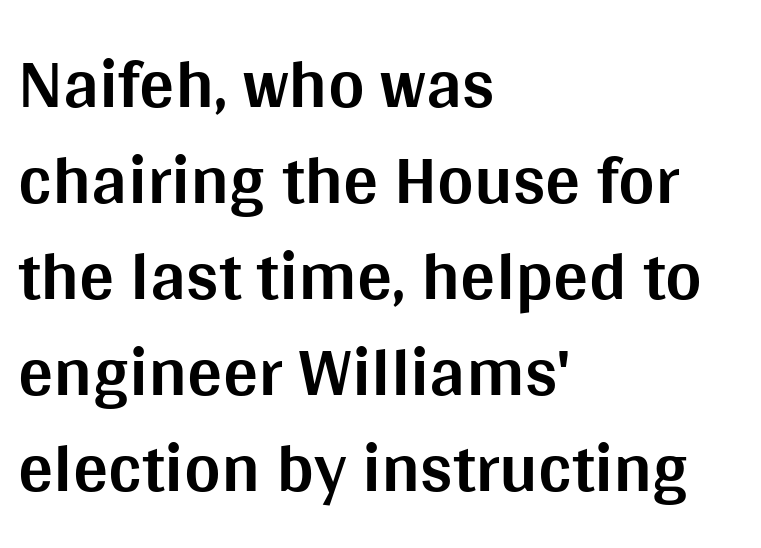
The image shows 70 px bold sans-serif type, upright; set left-aligned, normal line spacing (1.37x), normal letter spacing, not underlined; medium stroke contrast and a large x-height.
